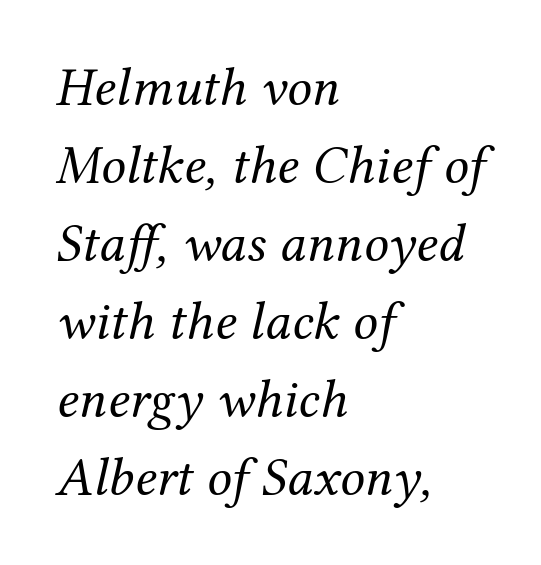
Q: Is the text bold? A: No.
Q: Is the text italic (slanted)? A: Yes, it leans right by about 12 degrees.
Q: Is the typeface a serif or a sans-serif typeface? A: Serif.
Q: Is the text underlined? A: No.
Q: How is the paragraph aligned? A: Left-aligned.
Q: Is the spacing between letters normal or unusually wide? A: Normal.
Q: Is the spacing between lines tight, normal or loose? A: Normal.
Q: Width (condensed, normal, or wide)? A: Normal.
Q: Stroke contrast? A: Medium.
Q: x-height? A: Medium.
Q: Monospaced? A: No.
